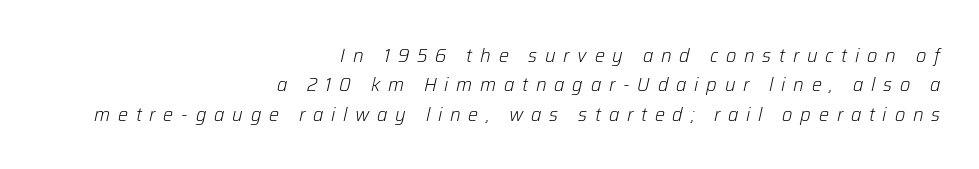
{"italic": "yes", "lean": "right", "slant_degrees": 12, "bold": "no", "underline": "no", "align": "right", "line_spacing": "normal", "line_spacing_ratio": 1.47, "letter_spacing": "wide", "letter_spacing_em": 0.39, "glyph_px": 20}
